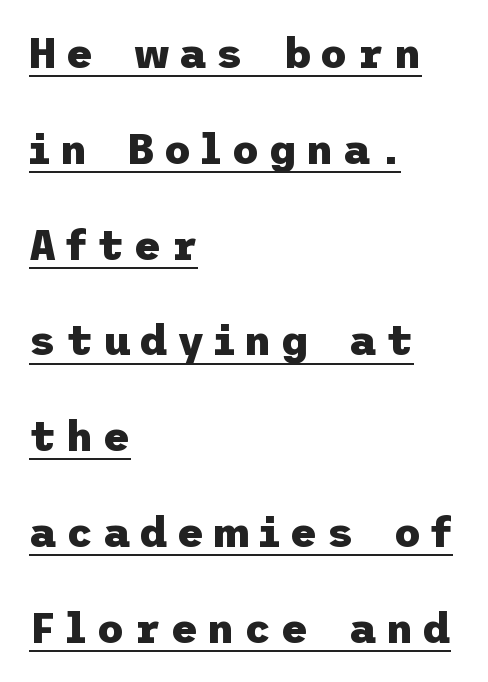
Q: Is the text bold? A: Yes.
Q: Is the text italic (slanted)? A: No, it is upright.
Q: Is the typeface a serif or a sans-serif typeface? A: Sans-serif.
Q: Is the text underlined? A: Yes.
Q: How is the paragraph aligned? A: Left-aligned.
Q: Is the spacing between letters normal or unusually wide? A: Unusually wide.
Q: Is the spacing between lines tight, normal or loose? A: Loose.
Q: Width (condensed, normal, or wide)? A: Normal.
Q: Stroke contrast? A: Low.
Q: x-height? A: Medium.
